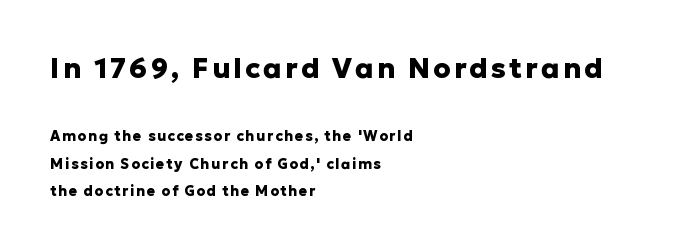
Q: Is the text bold? A: Yes.
Q: Is the text italic (slanted)? A: No, it is upright.
Q: Is the typeface a serif or a sans-serif typeface? A: Sans-serif.
Q: Is the text underlined? A: No.
Q: How is the paragraph aligned? A: Left-aligned.
Q: Is the spacing between lines tight, normal or loose? A: Loose.
Q: Which block of text is set in a larger size, the first (top) or the second (bottom)? A: The first (top) one.
Q: Width (condensed, normal, or wide)? A: Normal.
Q: Stroke contrast? A: Low.
Q: x-height? A: Medium.
Q: Monospaced? A: No.
